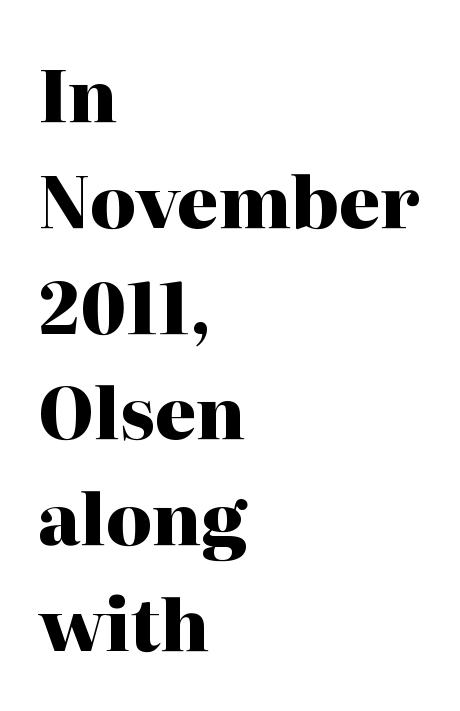
The image shows 71 px heavy serif type, upright; set left-aligned, normal line spacing (1.49x), normal letter spacing, not underlined; high stroke contrast and a medium x-height.
